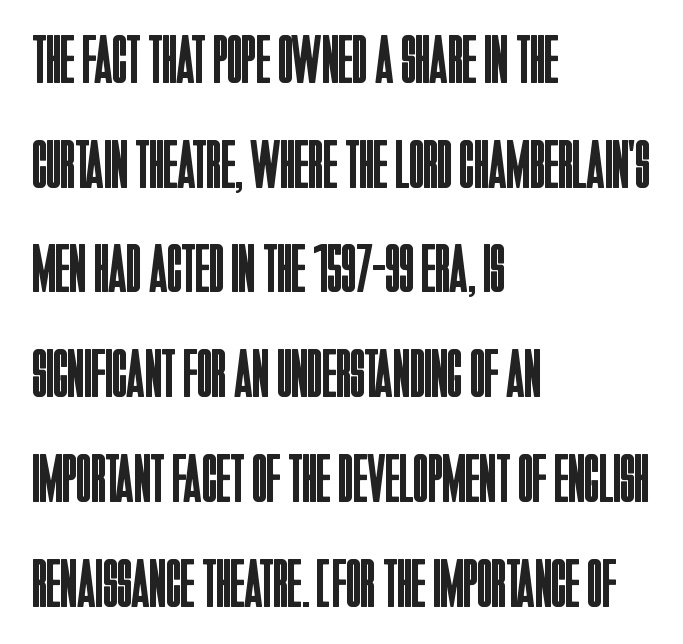
The image shows 68 px regular-weight, condensed sans-serif type, upright; set left-aligned, normal line spacing (1.54x), normal letter spacing, not underlined; low stroke contrast and a large x-height.
